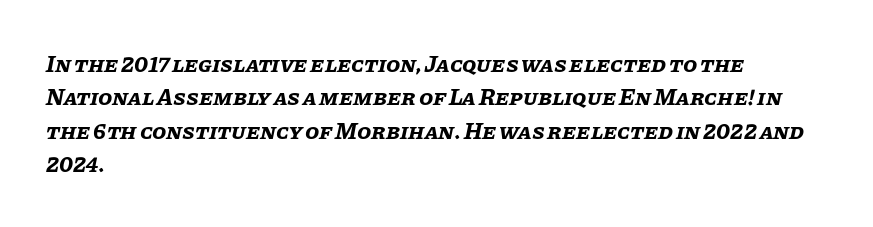
Q: Is the text bold? A: Yes.
Q: Is the text italic (slanted)? A: Yes, it leans right by about 11 degrees.
Q: Is the text underlined? A: No.
Q: How is the paragraph aligned? A: Left-aligned.
Q: Is the spacing between letters normal or unusually wide? A: Normal.
Q: Is the spacing between lines tight, normal or loose? A: Normal.
